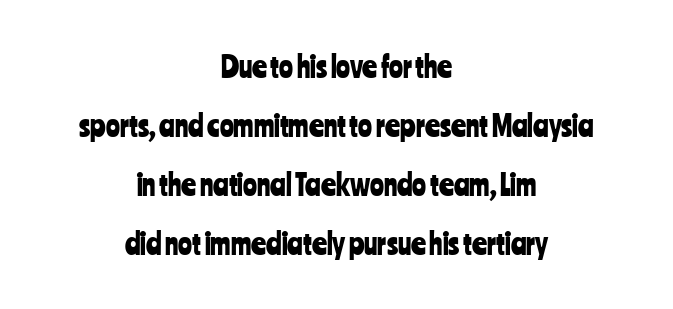
Q: Is the text italic (slanted)? A: No, it is upright.
Q: Is the typeface a serif or a sans-serif typeface? A: Sans-serif.
Q: Is the text underlined? A: No.
Q: How is the paragraph aligned? A: Centered.
Q: Is the spacing between letters normal or unusually wide? A: Normal.
Q: Is the spacing between lines tight, normal or loose? A: Loose.
Q: Width (condensed, normal, or wide)? A: Condensed.
Q: Stroke contrast? A: Low.
Q: x-height? A: Medium.
Q: Monospaced? A: No.
